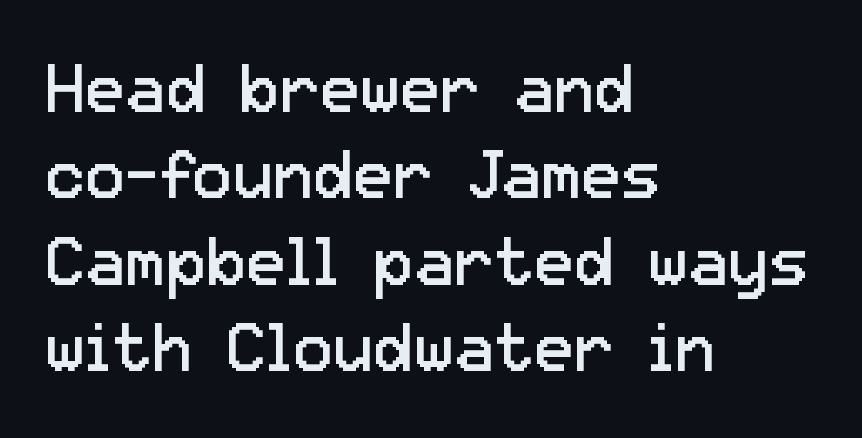
Q: Is the text bold? A: No.
Q: Is the text italic (slanted)? A: No, it is upright.
Q: Is the typeface a serif or a sans-serif typeface? A: Sans-serif.
Q: Is the text underlined? A: No.
Q: How is the paragraph aligned? A: Left-aligned.
Q: Is the spacing between letters normal or unusually wide? A: Normal.
Q: Is the spacing between lines tight, normal or loose? A: Normal.
Q: Width (condensed, normal, or wide)? A: Normal.
Q: Stroke contrast? A: Low.
Q: x-height? A: Medium.
Q: Monospaced? A: No.
